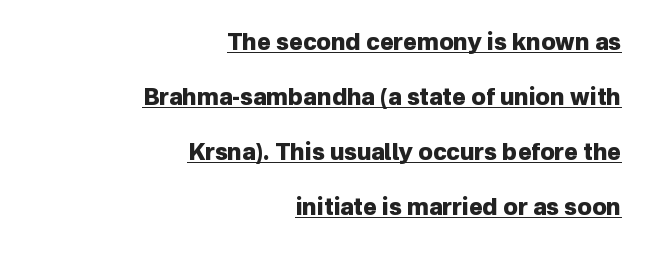
Q: Is the text bold? A: Yes.
Q: Is the text italic (slanted)? A: No, it is upright.
Q: Is the text underlined? A: Yes.
Q: How is the paragraph aligned? A: Right-aligned.
Q: Is the spacing between letters normal or unusually wide? A: Normal.
Q: Is the spacing between lines tight, normal or loose? A: Loose.
